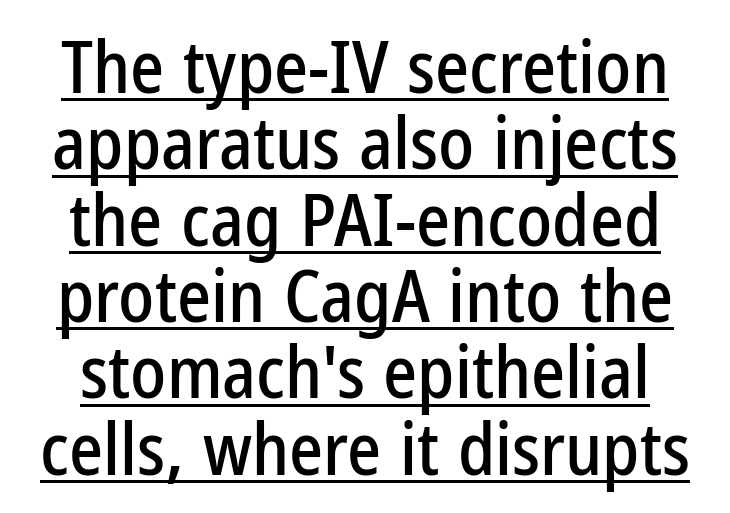
{"serif": "no", "italic": "no", "width": "condensed", "stroke_contrast": "low", "x_height": "medium", "monospaced": "no", "underline": "yes", "align": "center", "line_spacing": "tight", "line_spacing_ratio": 1.06, "letter_spacing": "normal", "letter_spacing_em": 0.0, "glyph_px": 72}
